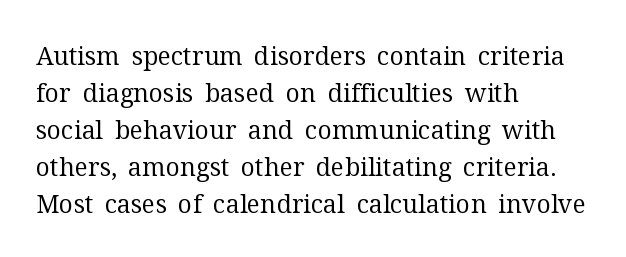
{"italic": "no", "bold": "no", "underline": "no", "align": "left", "line_spacing": "normal", "line_spacing_ratio": 1.48, "letter_spacing": "normal", "letter_spacing_em": 0.0, "glyph_px": 25}
